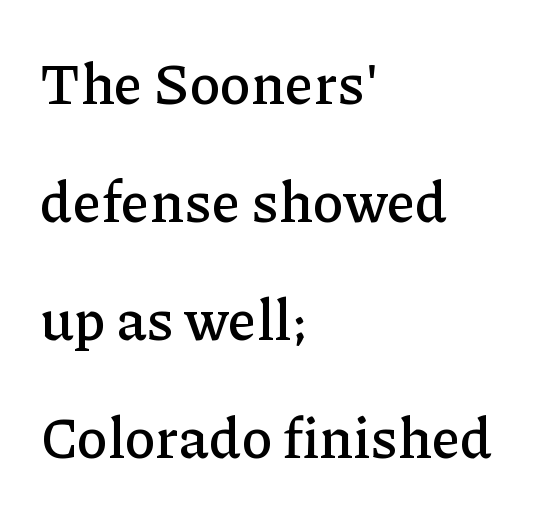
The image shows 57 px serif type, upright; set left-aligned, loose line spacing (2.07x), normal letter spacing, not underlined; low stroke contrast and a medium x-height.
